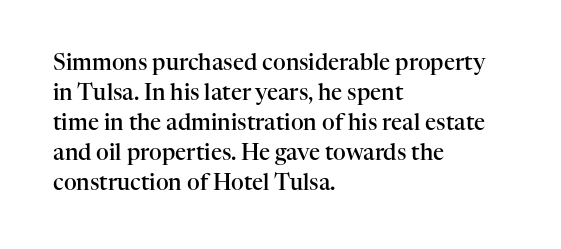
In terms of letterspacing, this is plain default setting. Underlining? Definitely not there. The rendering anchors every line to the left-hand side. Style check: upright.
